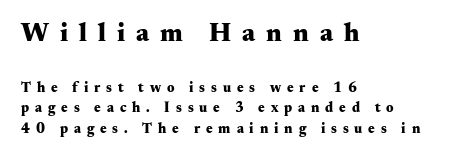
Compared with typical paragraphs, the rows here are spaced about the same. The rendering shrinks the type as you move from the upper chunk to the lower. The passage shown is not underscored anywhere. Quick note: not italic, upright.
